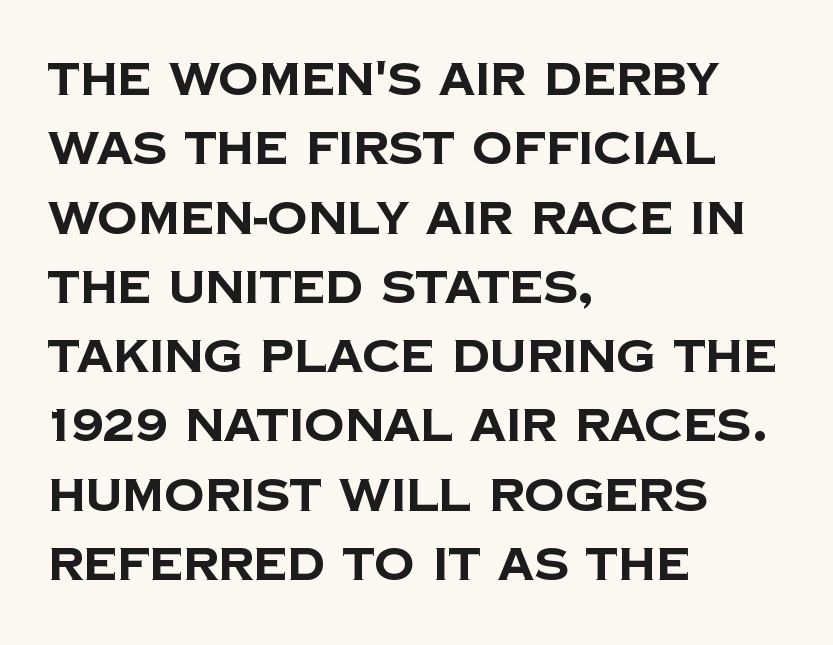
Q: Is the text bold? A: Yes.
Q: Is the typeface a serif or a sans-serif typeface? A: Sans-serif.
Q: Is the text underlined? A: No.
Q: How is the paragraph aligned? A: Left-aligned.
Q: Is the spacing between letters normal or unusually wide? A: Normal.
Q: Is the spacing between lines tight, normal or loose? A: Normal.
Q: Width (condensed, normal, or wide)? A: Normal.
Q: Stroke contrast? A: Low.
Q: x-height? A: Large.
Q: Monospaced? A: No.
